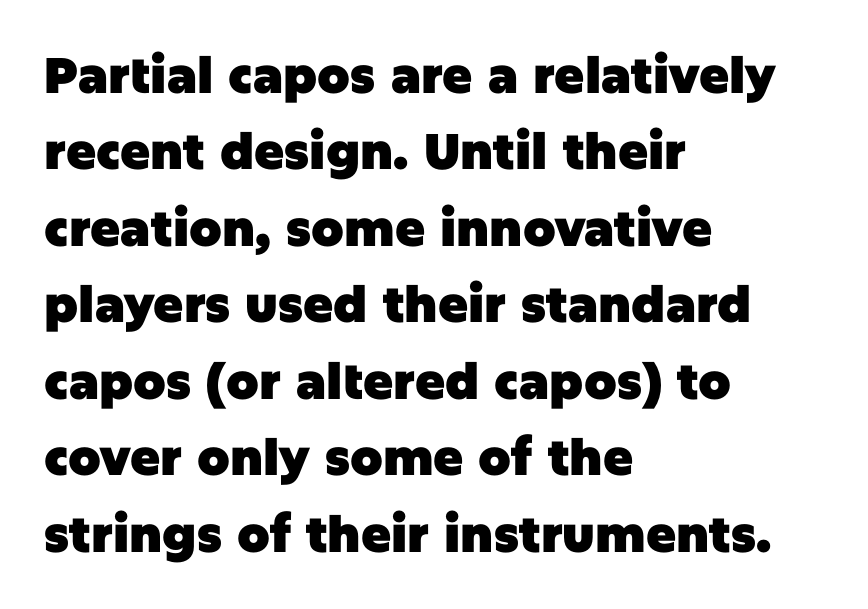
{"serif": "no", "italic": "no", "bold": "yes", "weight": "heavy", "width": "normal", "stroke_contrast": "low", "x_height": "large", "monospaced": "no", "underline": "no", "align": "left", "line_spacing": "normal", "line_spacing_ratio": 1.53, "letter_spacing": "normal", "letter_spacing_em": 0.0, "glyph_px": 50}
